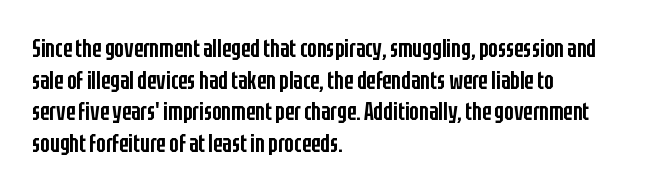
Q: Is the text bold? A: Semi-bold.
Q: Is the text italic (slanted)? A: No, it is upright.
Q: Is the text underlined? A: No.
Q: How is the paragraph aligned? A: Left-aligned.
Q: Is the spacing between letters normal or unusually wide? A: Normal.
Q: Is the spacing between lines tight, normal or loose? A: Normal.
